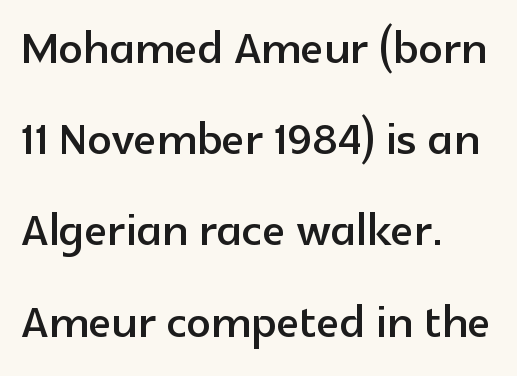
The image shows 60 px sans-serif type, upright; set left-aligned, normal line spacing (1.52x), normal letter spacing, not underlined; a medium x-height.
